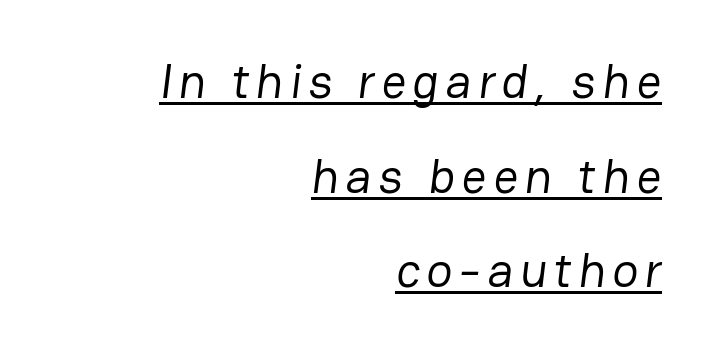
Summary of weight: not heavy and not bold. Emphasis is given by a line drawn under the lettering. Each letter keeps its own natural width here, so spacing adapts to shape. The lines are spread far apart with generous leading.
